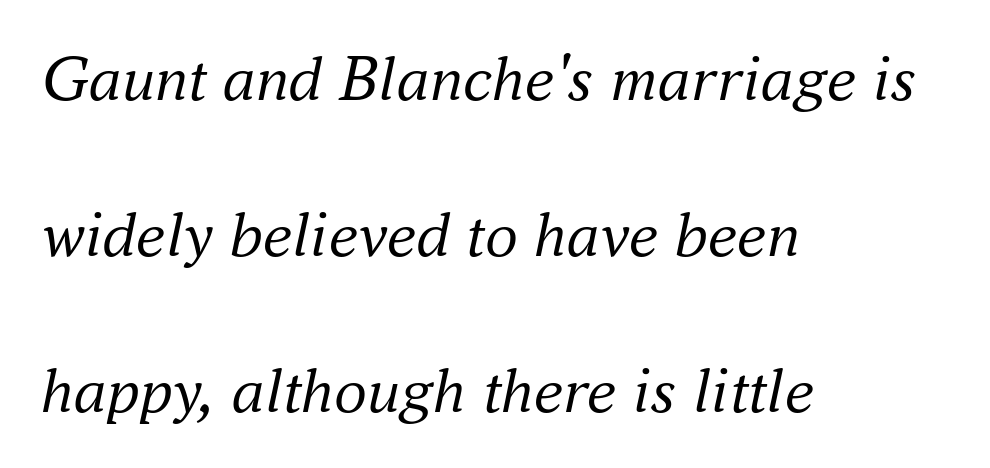
The image shows 66 px regular-weight serif type, italic (leaning right); set left-aligned, loose line spacing (2.36x), normal letter spacing, not underlined; medium stroke contrast and a small x-height.
